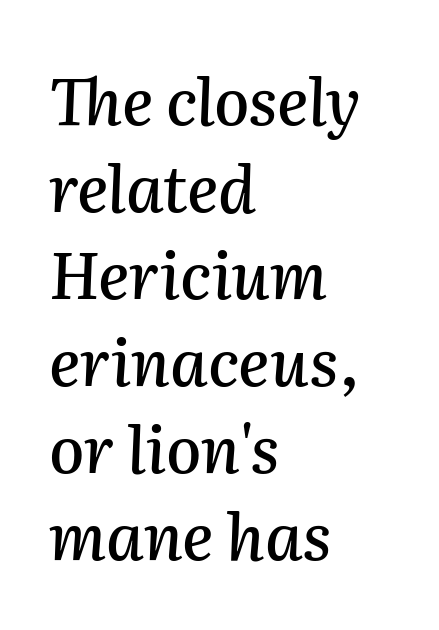
Q: Is the text italic (slanted)? A: Yes, it leans right by about 2 degrees.
Q: Is the text underlined? A: No.
Q: How is the paragraph aligned? A: Left-aligned.
Q: Is the spacing between letters normal or unusually wide? A: Normal.
Q: Is the spacing between lines tight, normal or loose? A: Normal.
Q: Width (condensed, normal, or wide)? A: Normal.
Q: Stroke contrast? A: Medium.
Q: x-height? A: Medium.
Q: Monospaced? A: No.
